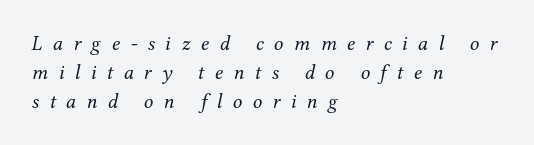
Q: Is the text bold? A: No.
Q: Is the text italic (slanted)? A: Yes, it leans right by about 12 degrees.
Q: Is the text underlined? A: No.
Q: How is the paragraph aligned? A: Left-aligned.
Q: Is the spacing between letters normal or unusually wide? A: Unusually wide.
Q: Is the spacing between lines tight, normal or loose? A: Normal.
